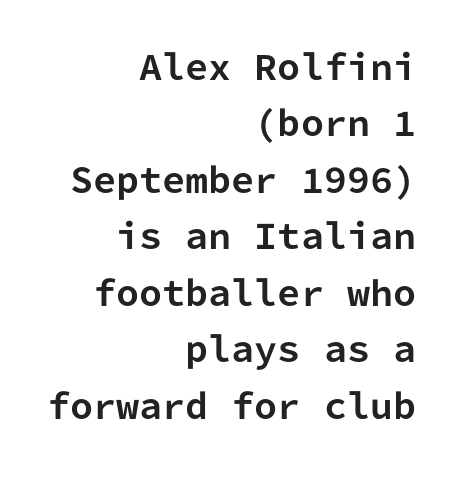
The image shows 33 px bold sans-serif type, upright, monospaced; set right-aligned, line spacing 1.71x, normal letter spacing, not underlined; low stroke contrast and a medium x-height.
